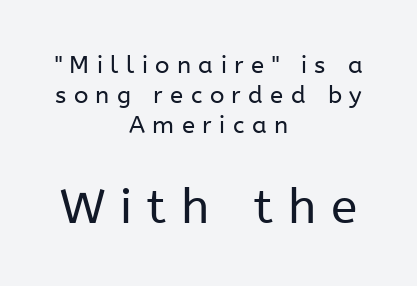
The image shows 48 px regular-weight sans-serif type, upright; set centered, line spacing 1.24x, unusually wide letter spacing (+0.31 em), not underlined; the second (bottom) block is 2.0x larger; low stroke contrast and a medium x-height.
